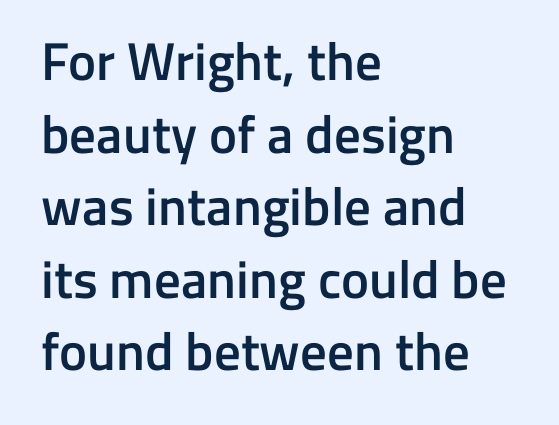
The image shows 53 px semibold sans-serif type, upright; set left-aligned, normal line spacing (1.37x), normal letter spacing, not underlined; low stroke contrast and a medium x-height.
